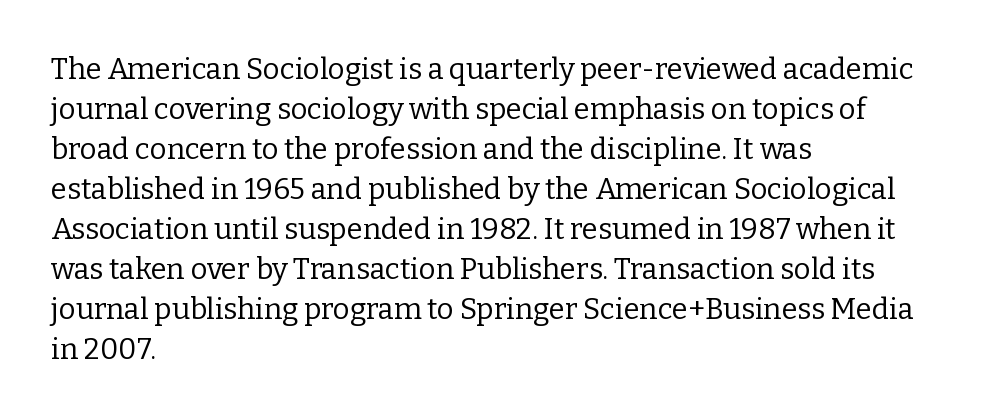
{"serif": "yes", "italic": "no", "bold": "no", "weight": "regular", "width": "normal", "stroke_contrast": "low", "x_height": "medium", "monospaced": "no", "underline": "no", "align": "left", "line_spacing": "normal", "line_spacing_ratio": 1.38, "letter_spacing": "normal", "letter_spacing_em": 0.0, "glyph_px": 29}
